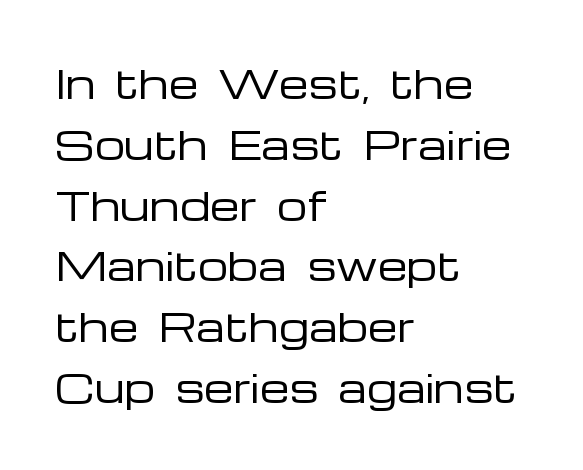
The image shows 38 px regular-weight, wide sans-serif type, upright; set left-aligned, normal line spacing (1.6x), normal letter spacing, not underlined; low stroke contrast and a medium x-height.
